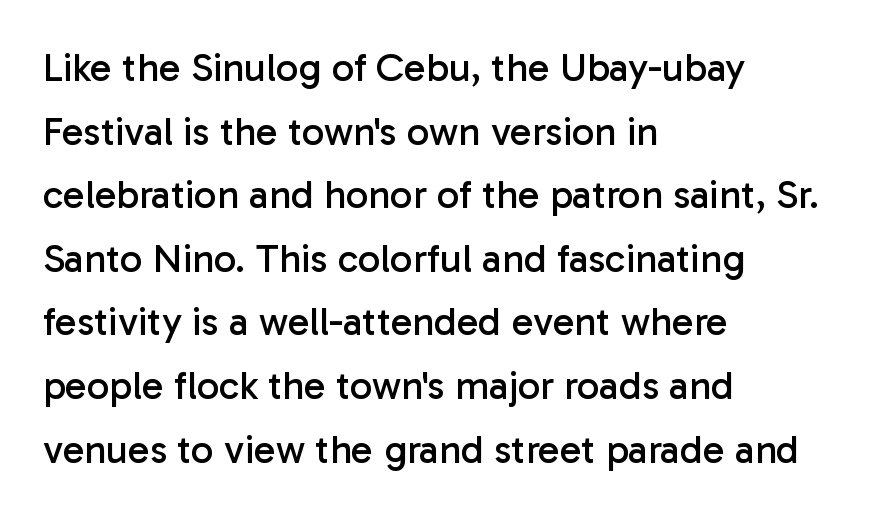
Q: Is the text bold? A: No.
Q: Is the text italic (slanted)? A: No, it is upright.
Q: Is the typeface a serif or a sans-serif typeface? A: Sans-serif.
Q: Is the text underlined? A: No.
Q: How is the paragraph aligned? A: Left-aligned.
Q: Is the spacing between letters normal or unusually wide? A: Normal.
Q: Is the spacing between lines tight, normal or loose? A: Normal.
Q: Width (condensed, normal, or wide)? A: Normal.
Q: Stroke contrast? A: Low.
Q: x-height? A: Medium.
Q: Monospaced? A: No.
